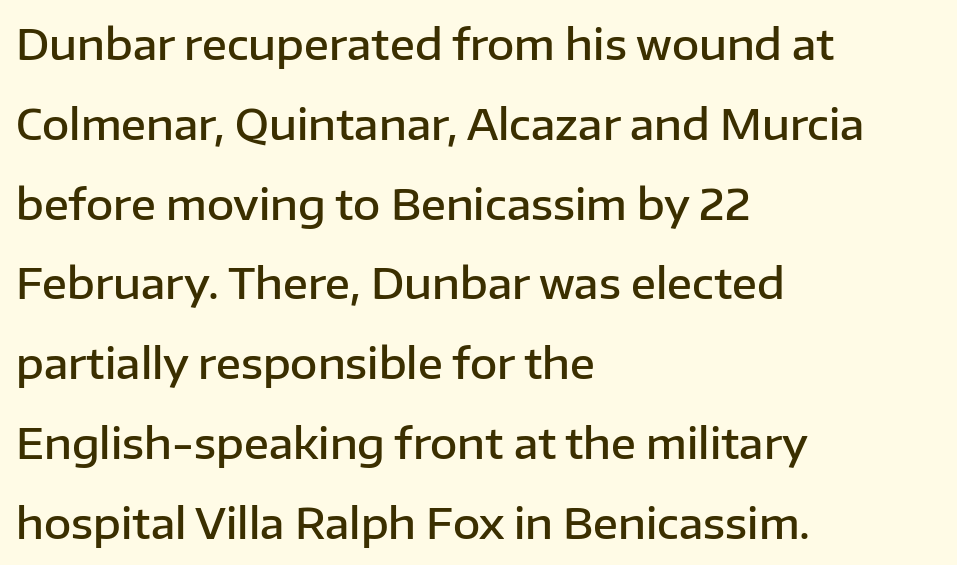
The image shows 42 px semibold sans-serif type, upright; set left-aligned, loose line spacing (1.9x), normal letter spacing, not underlined; low stroke contrast and a medium x-height.
